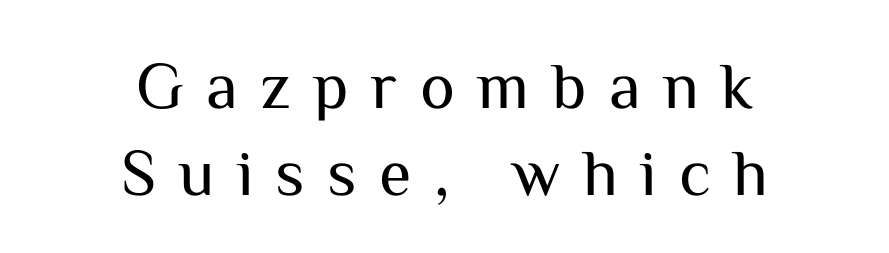
Bare-footed words on every line. Loose tracking; the words dissolve into strings of separated letters. Letterform terminals end flat and unadorned throughout the passage. The letterforms sit at book weight or below.
